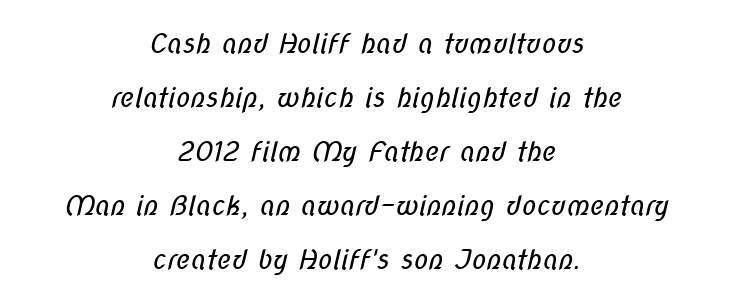
The block of text is sparse from top to bottom, with ample space between rows. Stroke mass is kept to a normal reading level or below. Any mark beneath the type? The region is blank. Honestly, the letter spacing is just normal — you wouldn't notice it. Leftover space on each line is divided equally before and after the words.
